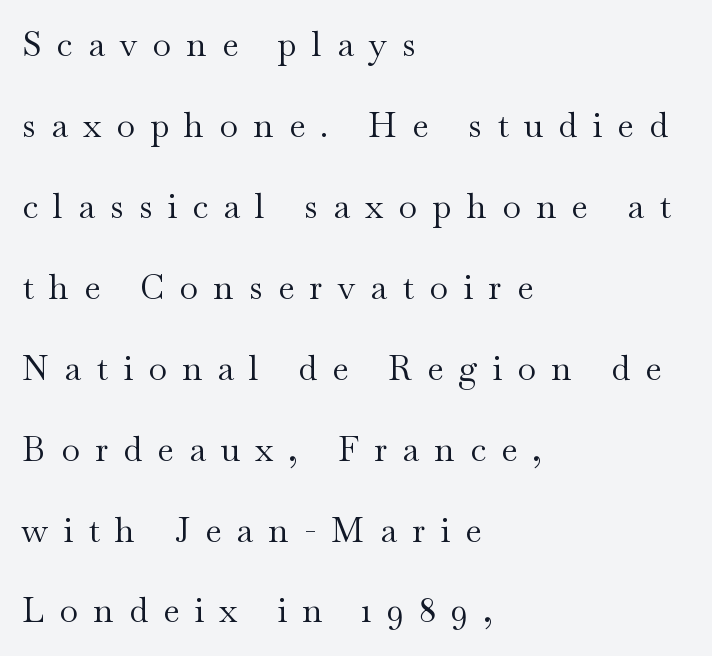
Q: Is the text bold? A: No.
Q: Is the text italic (slanted)? A: No, it is upright.
Q: Is the typeface a serif or a sans-serif typeface? A: Serif.
Q: Is the text underlined? A: No.
Q: How is the paragraph aligned? A: Left-aligned.
Q: Is the spacing between letters normal or unusually wide? A: Unusually wide.
Q: Is the spacing between lines tight, normal or loose? A: Loose.
Q: Width (condensed, normal, or wide)? A: Wide.
Q: Stroke contrast? A: Medium.
Q: x-height? A: Small.
Q: Monospaced? A: No.
